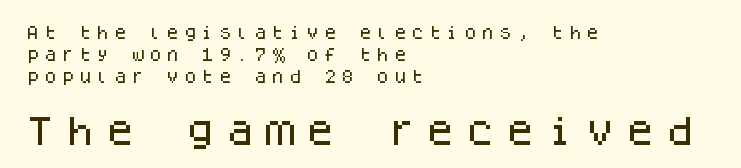
Q: Is the text italic (slanted)? A: No, it is upright.
Q: Is the typeface a serif or a sans-serif typeface? A: Sans-serif.
Q: Is the text underlined? A: No.
Q: How is the paragraph aligned? A: Left-aligned.
Q: Is the spacing between letters normal or unusually wide? A: Unusually wide.
Q: Is the spacing between lines tight, normal or loose? A: Normal.
Q: Which block of text is set in a larger size, the first (top) or the second (bottom)? A: The second (bottom) one.
Q: Width (condensed, normal, or wide)? A: Normal.
Q: Stroke contrast? A: Low.
Q: x-height? A: Large.
Q: Monospaced? A: Yes.
